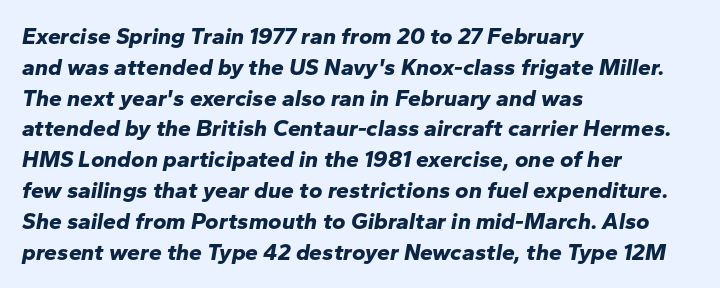
{"italic": "yes", "lean": "right", "slant_degrees": 10, "bold": "yes", "underline": "no", "align": "left", "line_spacing": "normal", "line_spacing_ratio": 1.34, "letter_spacing": "normal", "letter_spacing_em": 0.0, "glyph_px": 23}
